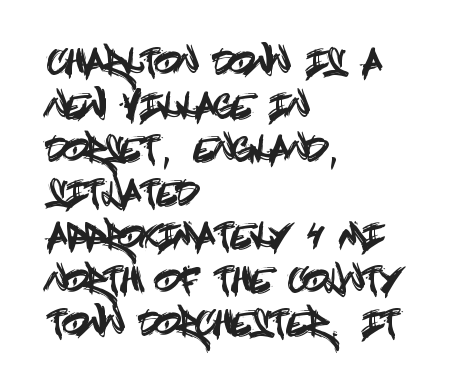
Q: Is the text italic (slanted)? A: Yes.
Q: Is the typeface a serif or a sans-serif typeface? A: Sans-serif.
Q: Is the text underlined? A: No.
Q: How is the paragraph aligned? A: Left-aligned.
Q: Is the spacing between letters normal or unusually wide? A: Normal.
Q: Is the spacing between lines tight, normal or loose? A: Normal.
Q: Width (condensed, normal, or wide)? A: Condensed.
Q: x-height? A: Large.
